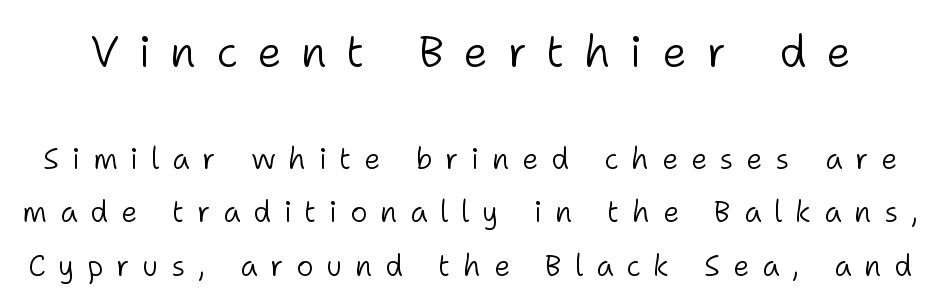
{"serif": "no", "italic": "no", "bold": "no", "weight": "light", "width": "normal", "stroke_contrast": "low", "x_height": "medium", "monospaced": "no", "underline": "no", "line_spacing_ratio": 1.85, "letter_spacing": "wide", "letter_spacing_em": 0.44, "larger_block": "first", "size_ratio": 1.52, "glyph_px": 44}
